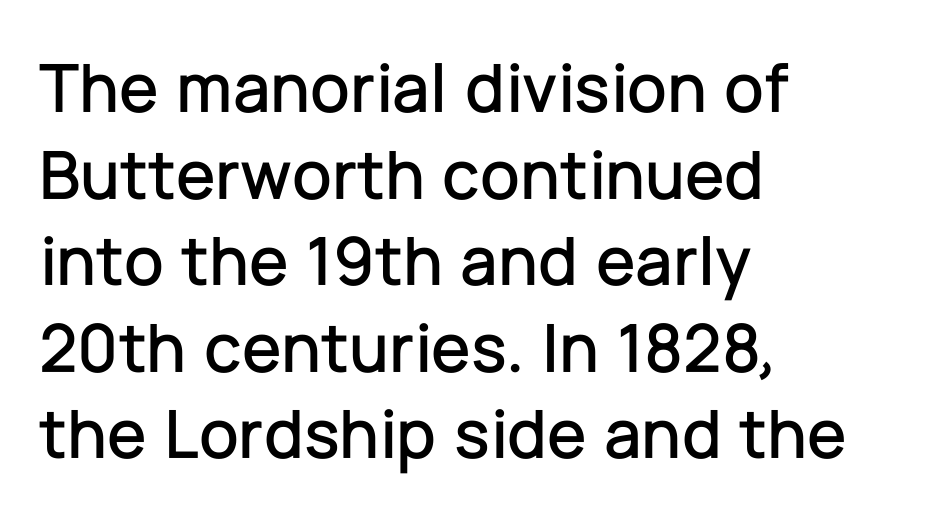
The image shows 71 px sans-serif type, upright; set left-aligned, line spacing 1.22x, normal letter spacing, not underlined; low stroke contrast and a medium x-height.
